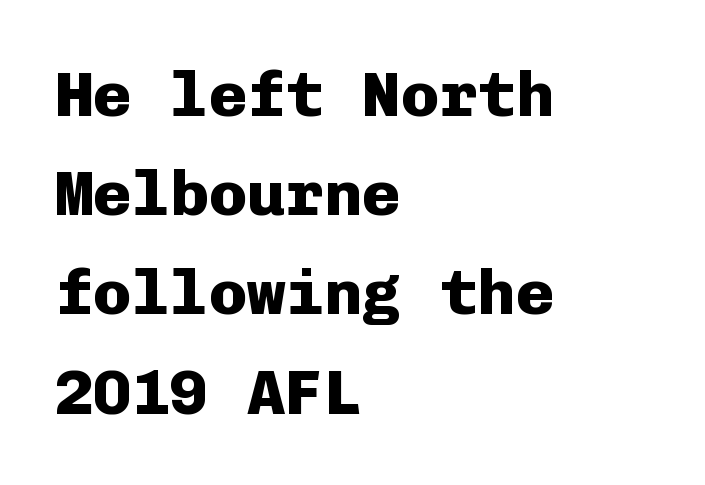
Q: Is the text bold? A: Yes.
Q: Is the text italic (slanted)? A: No, it is upright.
Q: Is the typeface a serif or a sans-serif typeface? A: Sans-serif.
Q: Is the text underlined? A: No.
Q: How is the paragraph aligned? A: Left-aligned.
Q: Is the spacing between letters normal or unusually wide? A: Normal.
Q: Is the spacing between lines tight, normal or loose? A: Normal.
Q: Width (condensed, normal, or wide)? A: Normal.
Q: Stroke contrast? A: Low.
Q: x-height? A: Medium.
Q: Monospaced? A: Yes.
